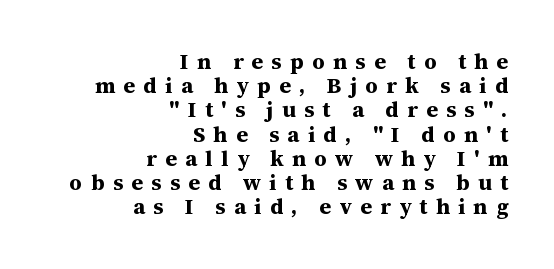
Q: Is the text bold? A: Yes.
Q: Is the text italic (slanted)? A: No, it is upright.
Q: Is the text underlined? A: No.
Q: How is the paragraph aligned? A: Right-aligned.
Q: Is the spacing between letters normal or unusually wide? A: Unusually wide.
Q: Is the spacing between lines tight, normal or loose? A: Tight.
